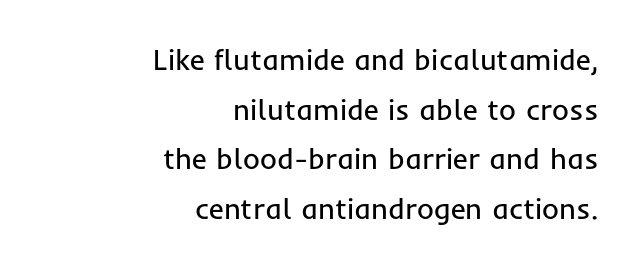
{"serif": "no", "italic": "no", "bold": "no", "weight": "regular", "width": "normal", "stroke_contrast": "low", "x_height": "medium", "monospaced": "no", "underline": "no", "align": "right", "line_spacing_ratio": 1.71, "letter_spacing": "normal", "letter_spacing_em": 0.0, "glyph_px": 29}
